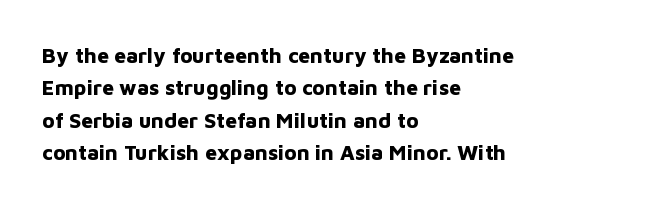
Unlike italic type, these characters show no tilt at all. Line starts are locked; line ends wander. Characters follow at the spacing the type designer built in. On the weight axis this lands at bold, roughly 700. The passage shown is not underscored anywhere.
